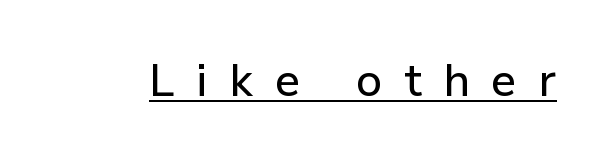
{"serif": "no", "italic": "no", "width": "normal", "stroke_contrast": "low", "x_height": "medium", "monospaced": "no", "underline": "yes", "letter_spacing": "wide", "letter_spacing_em": 0.48, "glyph_px": 45}
